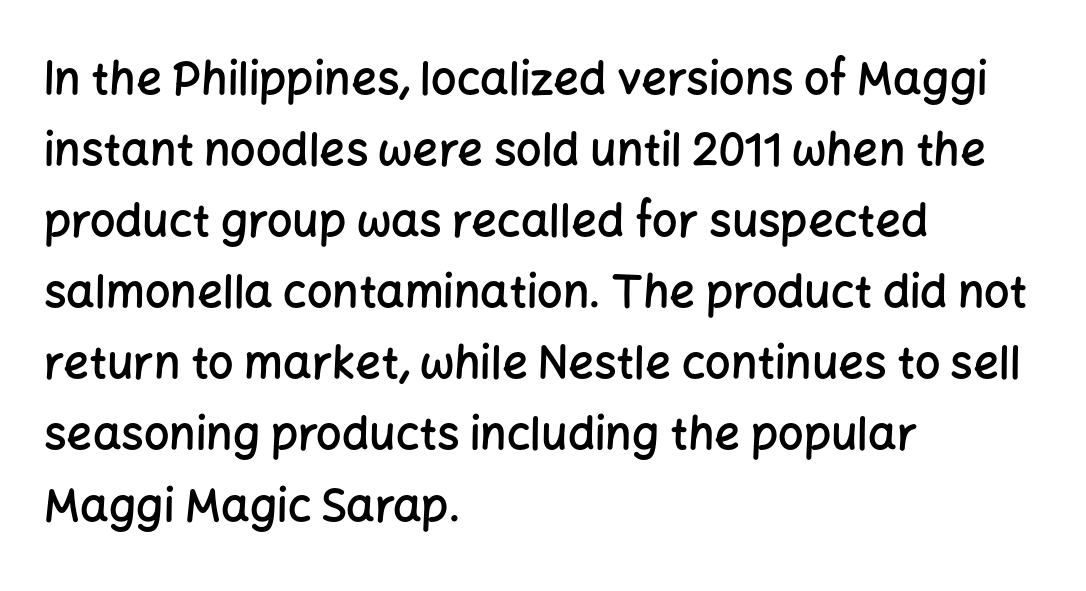
The gaps between neighbouring characters are ordinary and unremarkable. Clear beneath every line of the passage. The face used here is proportionally spaced, like ordinary book or web type. Is the block centered? No — it sits flush against the left margin. Evenly set lines give the paragraph a standard silhouette. Does the type have serifs? No, each stem ends abruptly.
